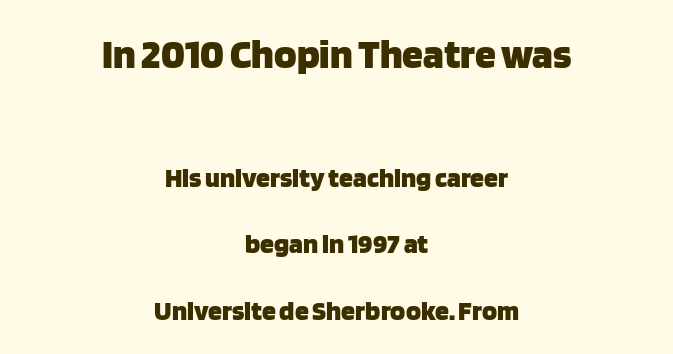
The image shows 42 px heavy sans-serif type, upright; set centered, loose line spacing (2.37x), normal letter spacing, not underlined; the first (top) block is 1.5x larger; low stroke contrast and a large x-height.
